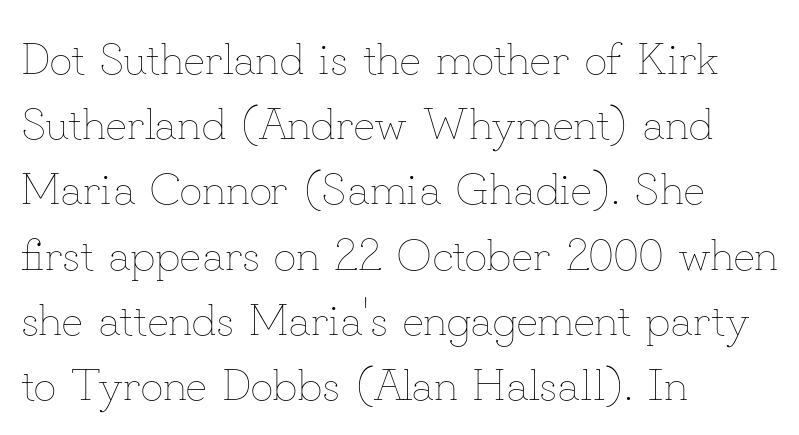
{"italic": "no", "bold": "no", "weight": "thin", "width": "normal", "stroke_contrast": "low", "x_height": "small", "monospaced": "no", "underline": "no", "align": "left", "line_spacing": "normal", "line_spacing_ratio": 1.45, "letter_spacing": "normal", "letter_spacing_em": 0.0, "glyph_px": 45}
